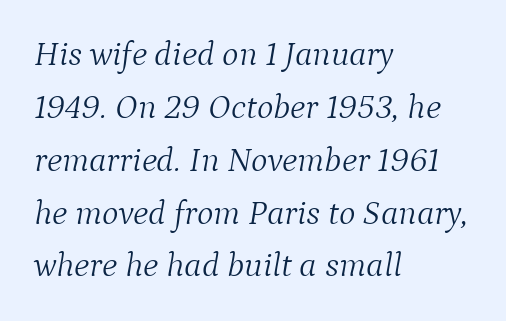
The ragged edge is on the right, which tells us the setting is flush left. Small tapered or slab feet sit at the stroke ends, so this counts as serif. Interline gaps are of average width in this sample. Weight class: somewhere from thin through regular. You could not count columns in this text — the font is proportionally spaced.
